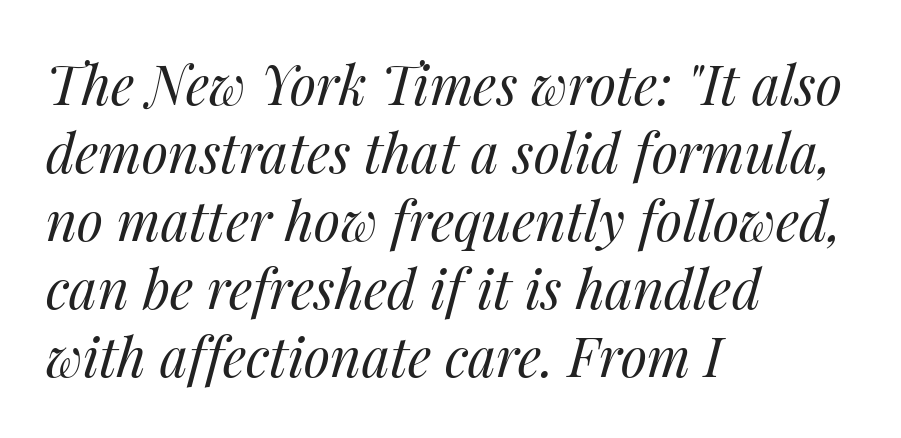
The image shows 54 px regular-weight type, italic (leaning right); set left-aligned, normal line spacing (1.26x), normal letter spacing, not underlined; medium stroke contrast and a medium x-height.
